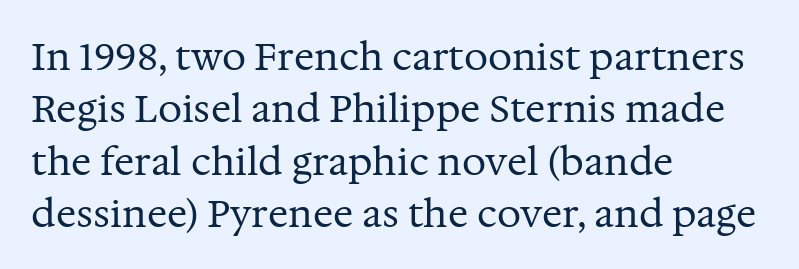
The image shows 38 px regular-weight serif type, upright; set left-aligned, normal line spacing (1.38x), normal letter spacing, not underlined; medium stroke contrast and a medium x-height.
